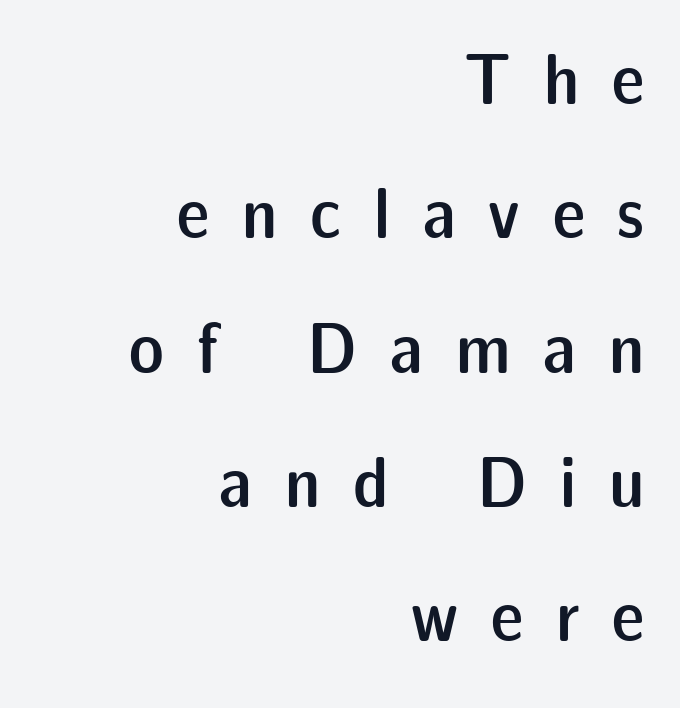
If you drew a ruler down the right edge, every line would touch it. The lettering holds an erect, upright posture throughout. The rendering uses a semibold face; strokes are thickened but not to full bold. A typesetter would call this proportional, since set widths differ per character. Check where the strokes stop: nothing finishes them off — pure sans.
